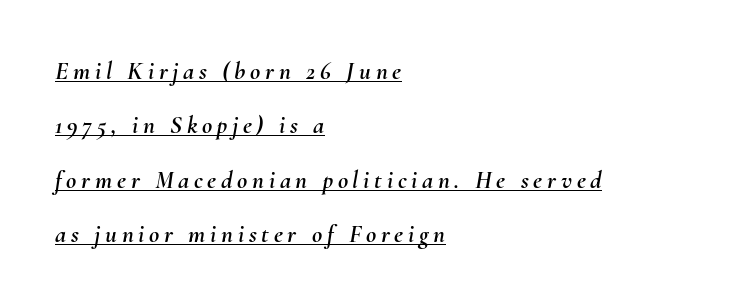
Q: Is the text italic (slanted)? A: Yes, it leans right by about 10 degrees.
Q: Is the text underlined? A: Yes.
Q: How is the paragraph aligned? A: Left-aligned.
Q: Is the spacing between lines tight, normal or loose? A: Loose.
